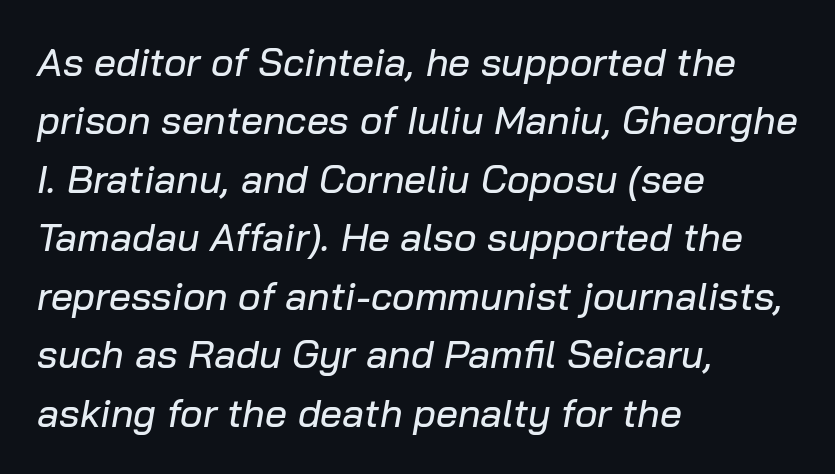
The image shows 39 px text type, italic (leaning right); set left-aligned, normal line spacing (1.5x), normal letter spacing, not underlined; low stroke contrast and a medium x-height.
